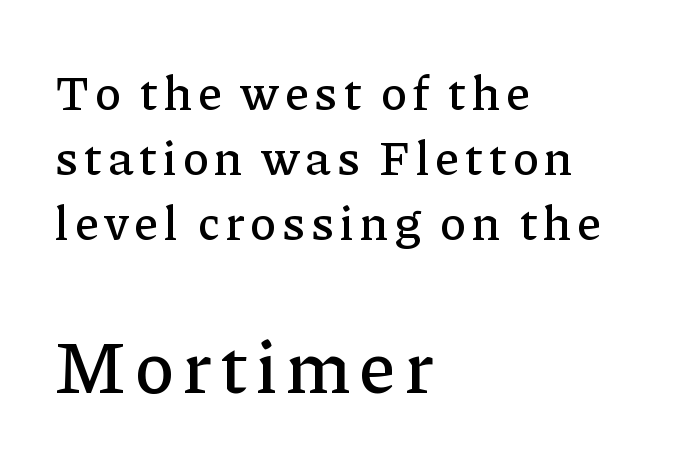
The image shows 74 px serif type, upright; set left-aligned, normal line spacing (1.33x), not underlined; the second (bottom) block is 1.51x larger; low stroke contrast and a medium x-height.
